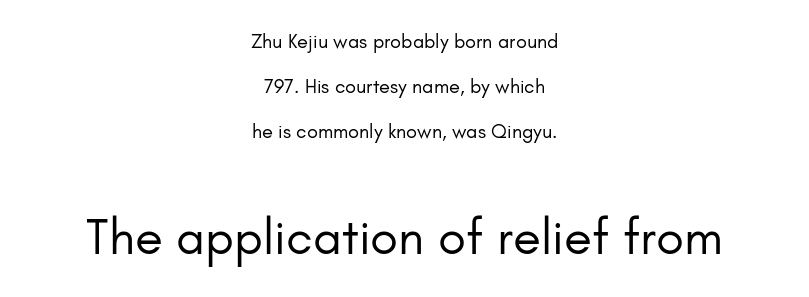
The image shows 51 px regular-weight sans-serif type, upright; set centered, loose line spacing (2.26x), normal letter spacing, not underlined; the second (bottom) block is 2.55x larger; low stroke contrast and a small x-height.
